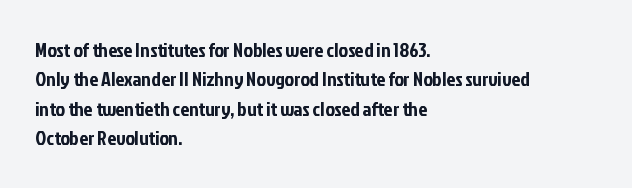
The image shows 20 px text type, upright; set left-aligned, normal line spacing (1.47x), normal letter spacing, not underlined.
